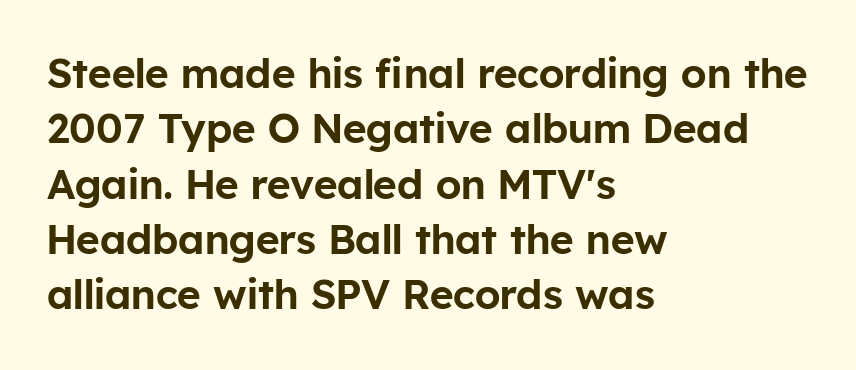
You could call the tracking neutral — neither tight nor loose. Proportional: the letters do not fall into vertical columns. The rendering uses a moderate line-height, typical for paragraphs. Where is the straight margin? On the left. Italic: no, the glyphs are upright roman.
